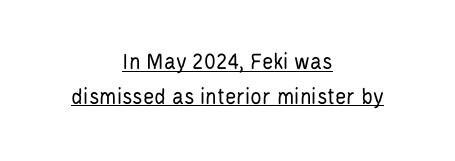
The image shows 24 px text type, upright; set centered, normal line spacing (1.44x), normal letter spacing, underlined.
